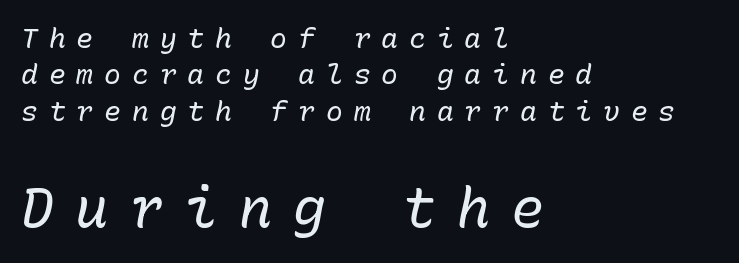
The glyphs are unaccompanied by any horizontal stroke below them. Note: smaller setting up top, larger setting below. Each letter, wide or thin by design, is forced into the same width here. The rendering inserts visible extra space after every character. The lettering tilts uniformly, giving the passage an italic look. Bold? No — there's no thickening of the strokes.
